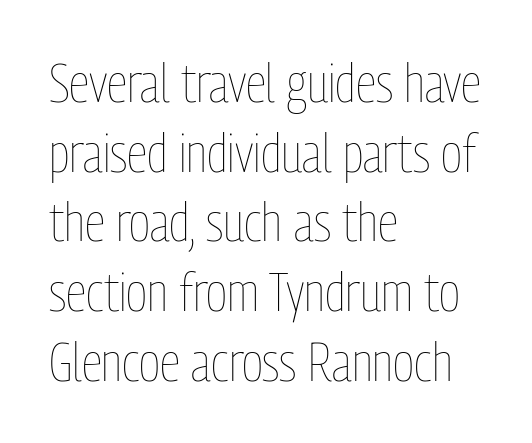
Q: Is the text bold? A: No.
Q: Is the text italic (slanted)? A: No, it is upright.
Q: Is the text underlined? A: No.
Q: How is the paragraph aligned? A: Left-aligned.
Q: Is the spacing between letters normal or unusually wide? A: Normal.
Q: Is the spacing between lines tight, normal or loose? A: Normal.
Q: Width (condensed, normal, or wide)? A: Condensed.
Q: Stroke contrast? A: Low.
Q: x-height? A: Medium.
Q: Monospaced? A: No.
